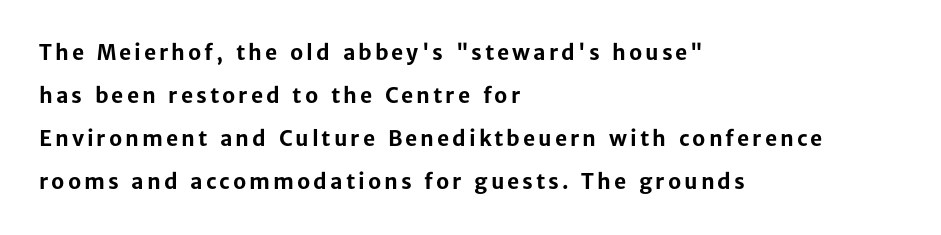
The image shows 21 px bold type, upright; set left-aligned, loose line spacing (2.05x), not underlined.
